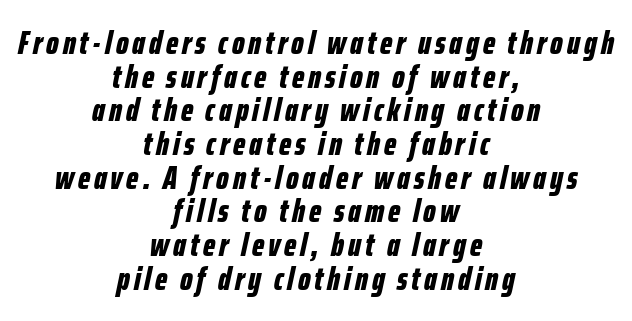
The image shows 33 px bold, condensed type, italic (leaning right); set centered, tight line spacing (1.02x), not underlined; low stroke contrast and a medium x-height.
